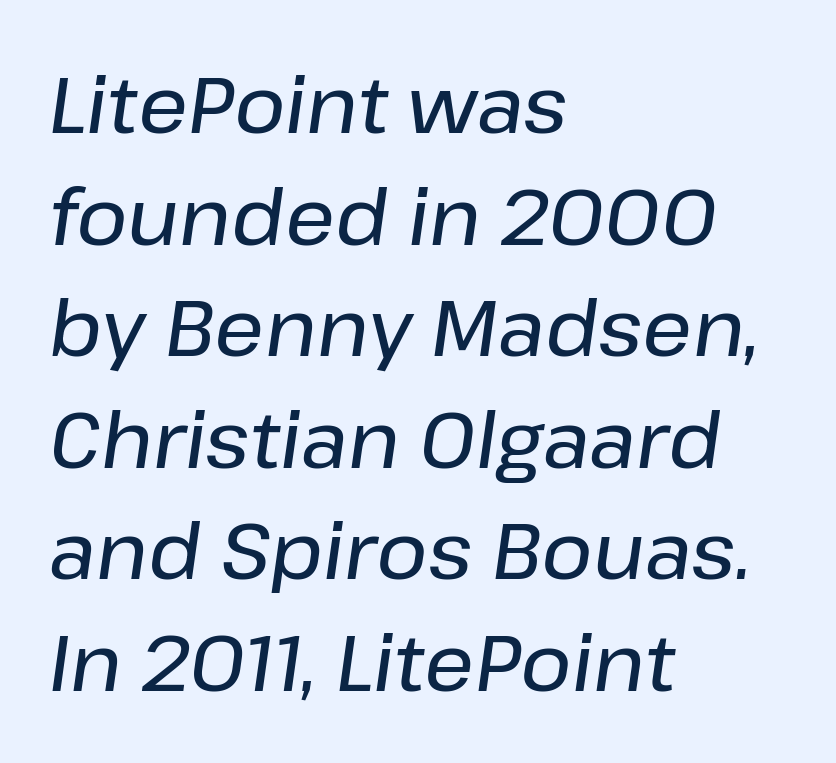
Q: Is the text italic (slanted)? A: Yes, it leans right by about 8 degrees.
Q: Is the text underlined? A: No.
Q: How is the paragraph aligned? A: Left-aligned.
Q: Is the spacing between letters normal or unusually wide? A: Normal.
Q: Is the spacing between lines tight, normal or loose? A: Normal.
Q: Width (condensed, normal, or wide)? A: Normal.
Q: Stroke contrast? A: Low.
Q: x-height? A: Medium.
Q: Monospaced? A: No.
